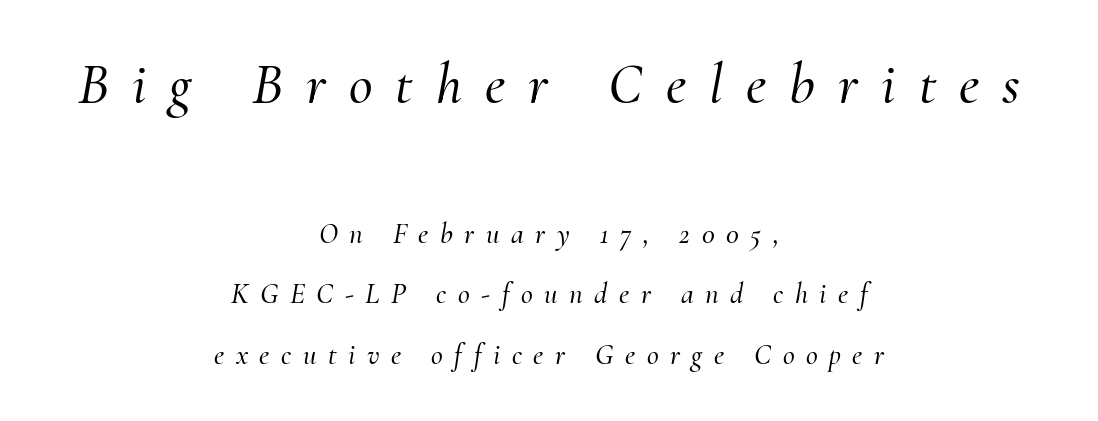
Horizontally, the lines are justified to the midpoint only. Does the leading feel generous? Absolutely, it's lavish. The area under the type is left untouched. The gaps between neighbouring characters are conspicuously large.
